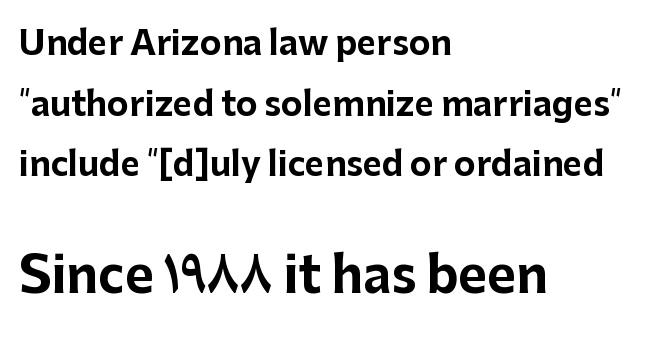
A full-strength bold gives these letters their thick strokes. Observe the ordinary spacing: letters are neighbours, not strangers. Check the space under the baseline: it is left empty. A typesetter would call this proportional, since set widths differ per character.
